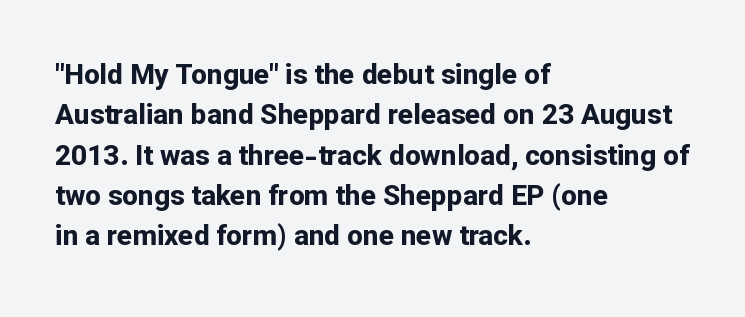
{"serif": "no", "italic": "no", "bold": "yes", "weight": "bold", "width": "normal", "stroke_contrast": "low", "x_height": "medium", "monospaced": "no", "underline": "no", "align": "left", "line_spacing": "normal", "line_spacing_ratio": 1.44, "letter_spacing": "normal", "letter_spacing_em": 0.0, "glyph_px": 28}
